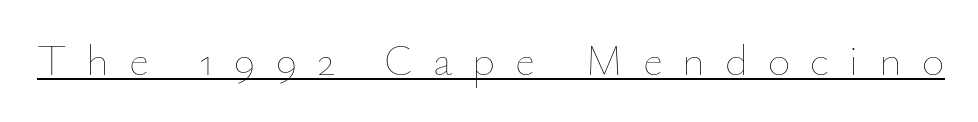
The image shows 44 px thin type, upright; set unusually wide letter spacing (+0.45 em), underlined; low stroke contrast and a small x-height.
